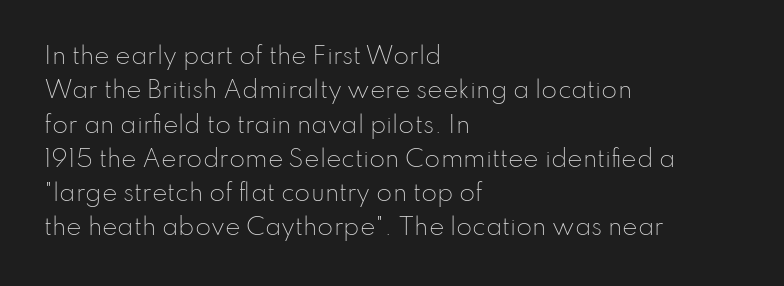
The vertical gap from one line to the next is medium. These lines were composed using upright roman letters. Horizontal alignment here is leftward, the default for most running prose. The gaps between neighbouring characters are ordinary and unremarkable. Weight: regular or lighter.
